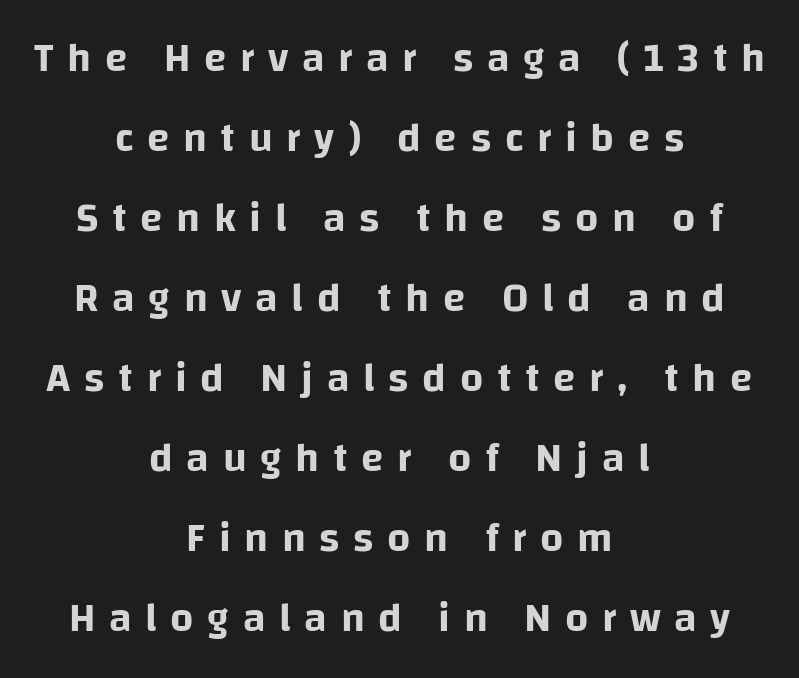
{"serif": "no", "italic": "no", "width": "normal", "stroke_contrast": "low", "x_height": "large", "monospaced": "no", "underline": "no", "align": "center", "line_spacing": "loose", "line_spacing_ratio": 1.95, "letter_spacing": "wide", "letter_spacing_em": 0.33, "glyph_px": 41}
